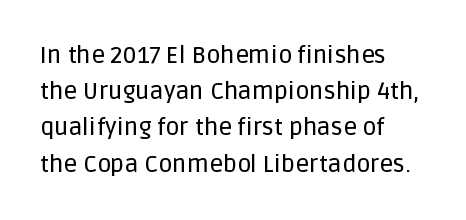
Q: Is the text italic (slanted)? A: No, it is upright.
Q: Is the text underlined? A: No.
Q: How is the paragraph aligned? A: Left-aligned.
Q: Is the spacing between letters normal or unusually wide? A: Normal.
Q: Is the spacing between lines tight, normal or loose? A: Normal.
